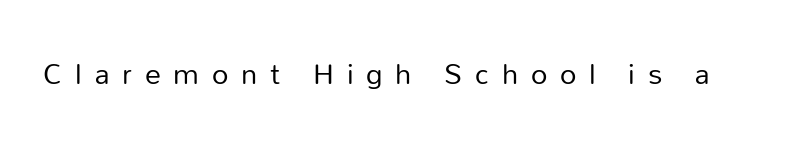
{"serif": "no", "italic": "no", "bold": "no", "weight": "regular", "width": "normal", "stroke_contrast": "low", "x_height": "medium", "monospaced": "no", "underline": "no", "letter_spacing": "wide", "letter_spacing_em": 0.4, "glyph_px": 32}
